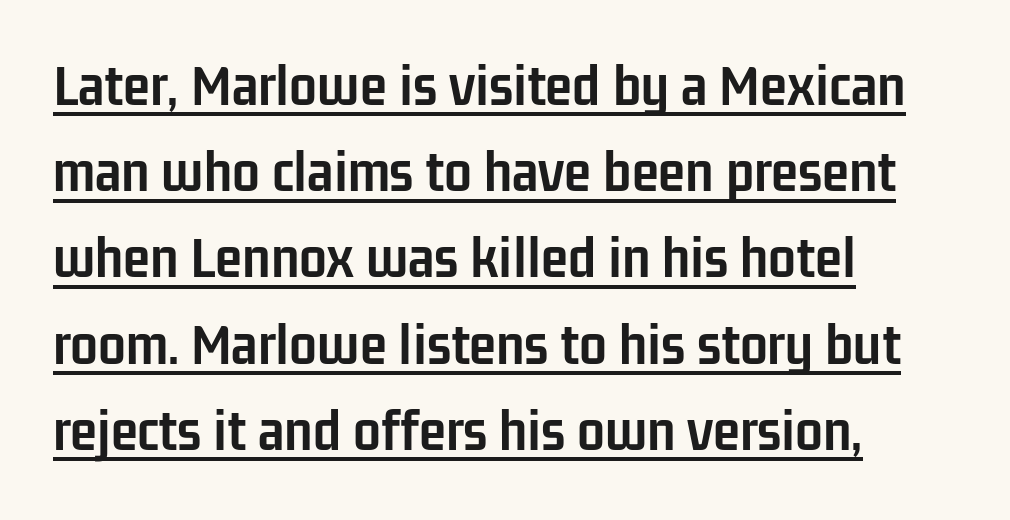
The image shows 62 px semibold, condensed sans-serif type, upright; set left-aligned, normal line spacing (1.39x), normal letter spacing, underlined; low stroke contrast and a medium x-height.
